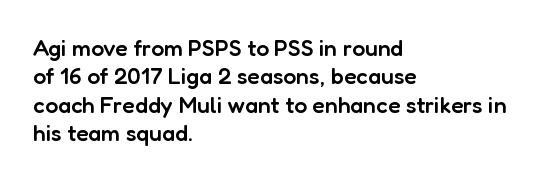
Is the letter spacing exaggerated? No — it looks like the ordinary default. Do the letters lean? They stand straight. Is the type bold? Partly — it's a semibold, heavier than regular but not fully bold. Lines of text with bare space underneath. The text block is weighted toward the left margin, trailing off unevenly rightward.
